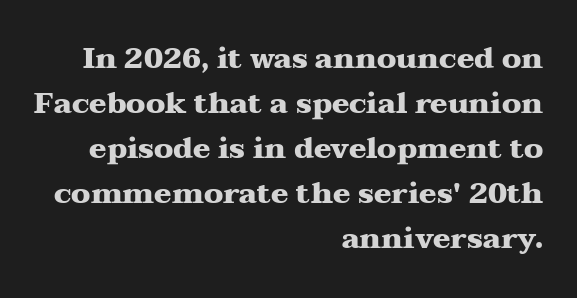
The image shows 29 px heavy, wide serif type, upright; set right-aligned, normal line spacing (1.55x), normal letter spacing, not underlined; medium stroke contrast and a medium x-height.
